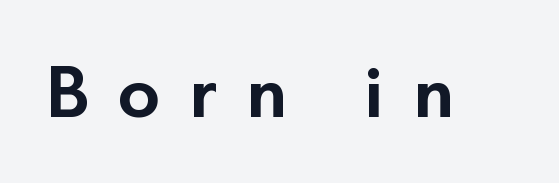
The words here are not underlined. The passage shown is typed in a proportional face where columns would drift. This is moderately heavy type, rendered in semibold. Note: no serifs on the glyphs. Unlike italic type, these characters show no tilt at all. The horizontal fit of the characters is loose and conspicuously gappy.
